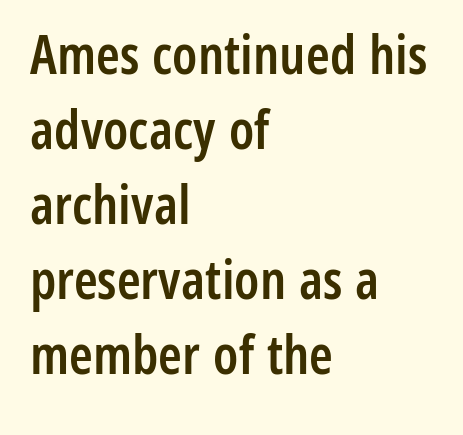
Q: Is the text bold? A: Semi-bold.
Q: Is the text italic (slanted)? A: No, it is upright.
Q: Is the typeface a serif or a sans-serif typeface? A: Sans-serif.
Q: Is the text underlined? A: No.
Q: How is the paragraph aligned? A: Left-aligned.
Q: Is the spacing between letters normal or unusually wide? A: Normal.
Q: Is the spacing between lines tight, normal or loose? A: Normal.
Q: Width (condensed, normal, or wide)? A: Condensed.
Q: Stroke contrast? A: Low.
Q: x-height? A: Medium.
Q: Monospaced? A: No.
